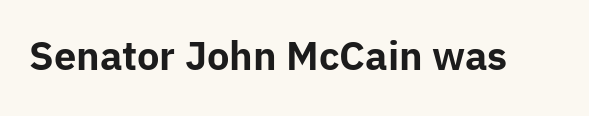
The image shows 38 px bold sans-serif type, upright; set normal letter spacing, not underlined; low stroke contrast and a medium x-height.
